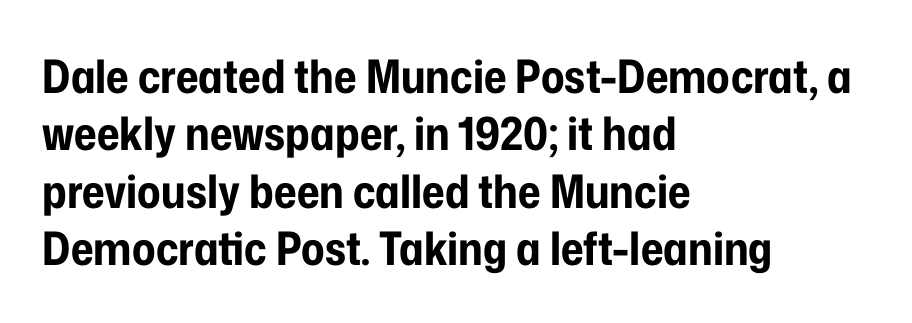
Q: Is the text bold? A: Yes.
Q: Is the text italic (slanted)? A: No, it is upright.
Q: Is the typeface a serif or a sans-serif typeface? A: Sans-serif.
Q: Is the text underlined? A: No.
Q: How is the paragraph aligned? A: Left-aligned.
Q: Is the spacing between letters normal or unusually wide? A: Normal.
Q: Is the spacing between lines tight, normal or loose? A: Normal.
Q: Width (condensed, normal, or wide)? A: Condensed.
Q: Stroke contrast? A: Low.
Q: x-height? A: Medium.
Q: Monospaced? A: No.
